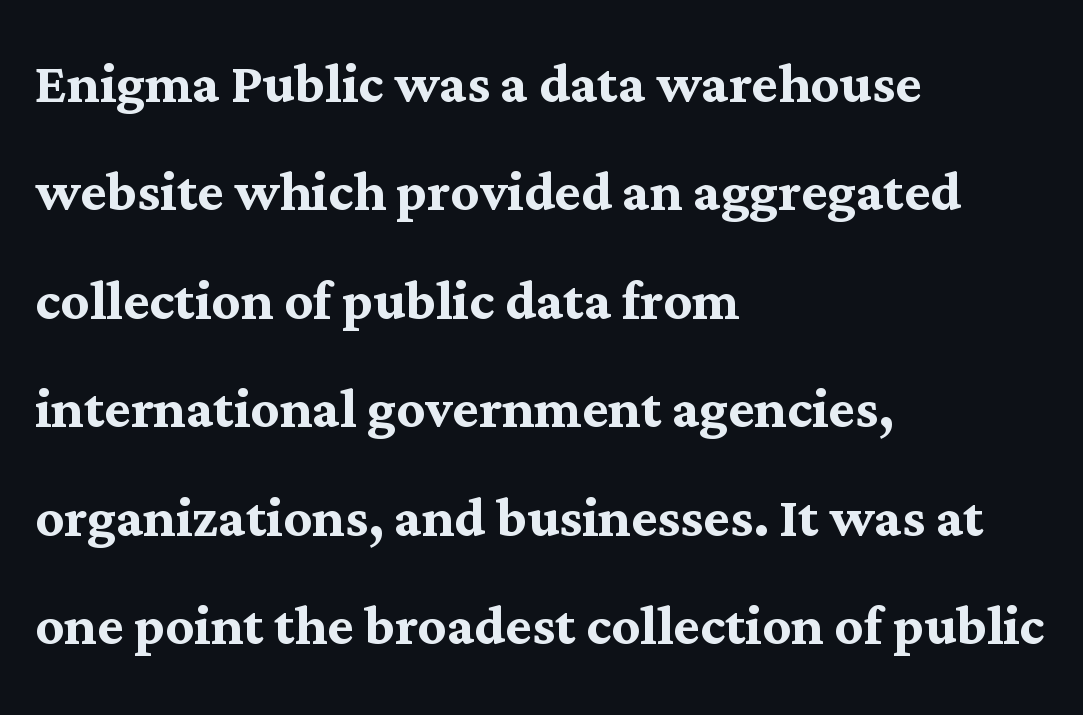
Q: Is the text bold? A: Yes.
Q: Is the text italic (slanted)? A: No, it is upright.
Q: Is the typeface a serif or a sans-serif typeface? A: Serif.
Q: Is the text underlined? A: No.
Q: How is the paragraph aligned? A: Left-aligned.
Q: Is the spacing between letters normal or unusually wide? A: Normal.
Q: Is the spacing between lines tight, normal or loose? A: Normal.
Q: Width (condensed, normal, or wide)? A: Normal.
Q: Stroke contrast? A: Medium.
Q: x-height? A: Medium.
Q: Monospaced? A: No.
